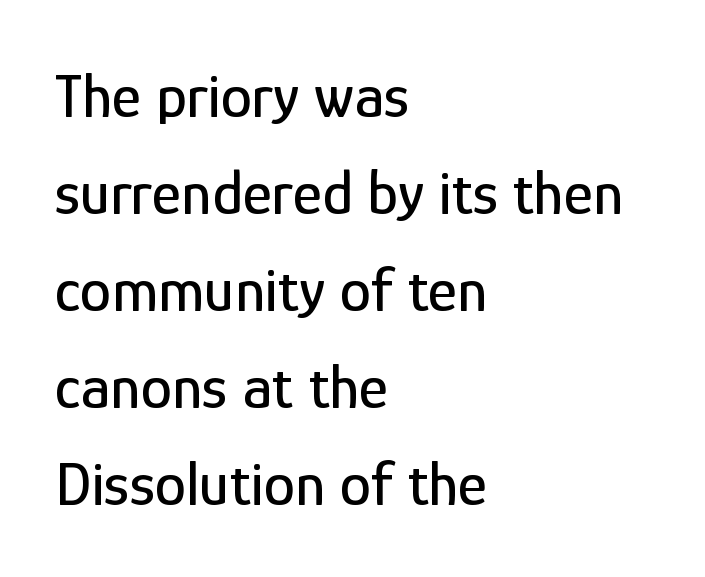
Students, observe: this is what conventionally led text looks like. The letters advance in unequal steps, a hallmark of proportional type. Check under the words: just untouched page. Words appear dense and cohesive because spacing is normal. The typesetter chose a ragged-right arrangement here. The passage shown is typeset with a sans-serif family.
